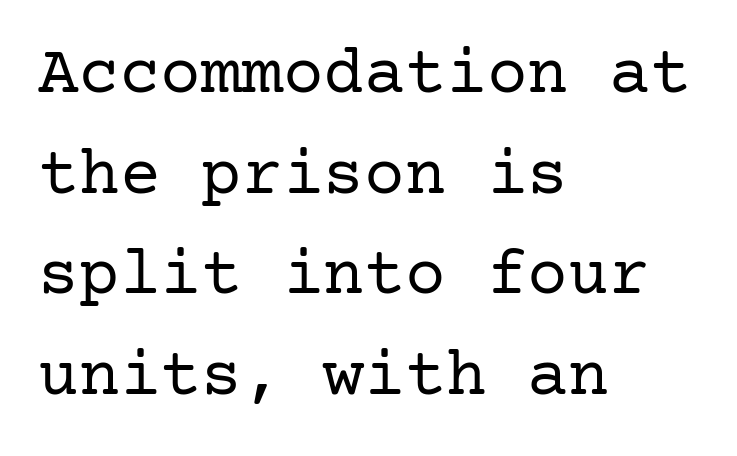
This block has exactly the height ordinary leading produces. To sum up the face: it has serifs. Characters remain perfectly vertical along every line. Short and long lines alike share a common starting point at left. Unmarked baselines from the first word to the last.
